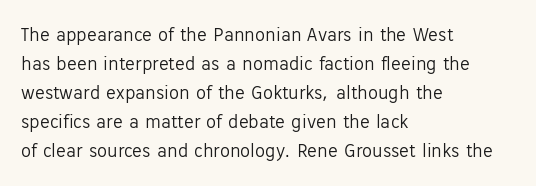
{"italic": "no", "bold": "no", "underline": "no", "align": "left", "line_spacing": "normal", "line_spacing_ratio": 1.45, "letter_spacing": "normal", "letter_spacing_em": 0.0, "glyph_px": 20}
